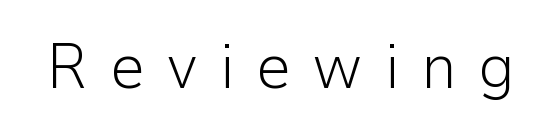
{"serif": "no", "italic": "no", "bold": "no", "weight": "light", "width": "normal", "stroke_contrast": "low", "x_height": "medium", "monospaced": "no", "underline": "no", "letter_spacing": "wide", "letter_spacing_em": 0.33, "glyph_px": 64}
